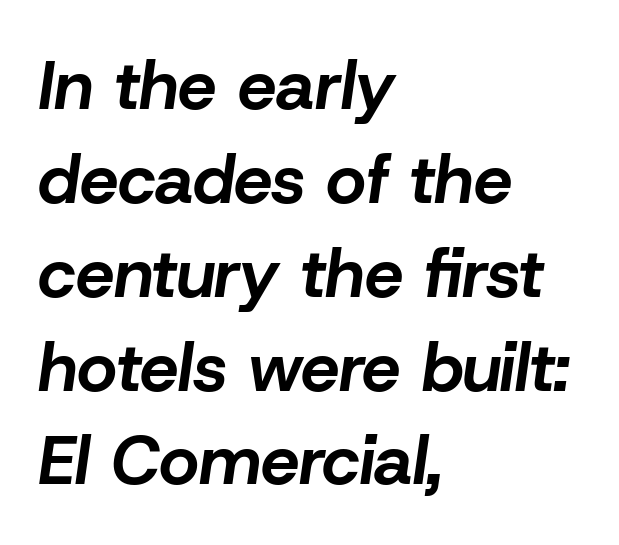
{"italic": "yes", "lean": "right", "slant_degrees": 8, "bold": "yes", "weight": "bold", "width": "normal", "stroke_contrast": "low", "x_height": "medium", "monospaced": "no", "underline": "no", "align": "left", "line_spacing": "normal", "line_spacing_ratio": 1.36, "letter_spacing": "normal", "letter_spacing_em": 0.0, "glyph_px": 69}
